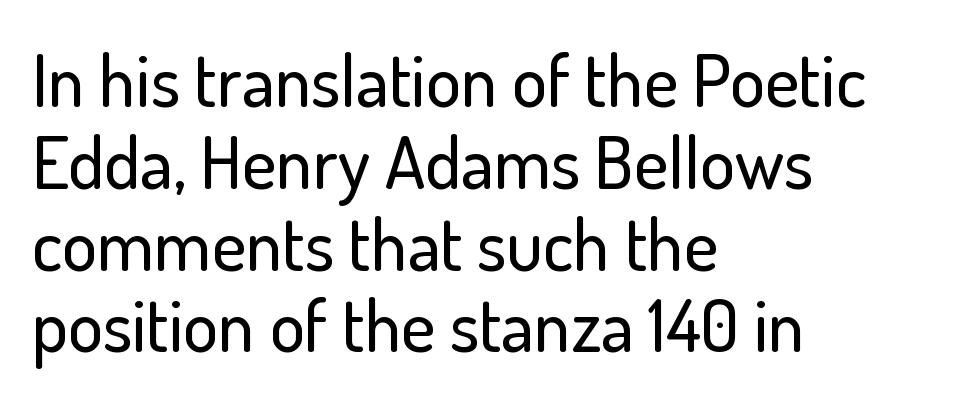
Line beginnings align vertically; line endings do not. Is there any slant? The stems are plumb. Nobody touched the tracking dial on this one. Any mark beneath the type? The region is blank.
